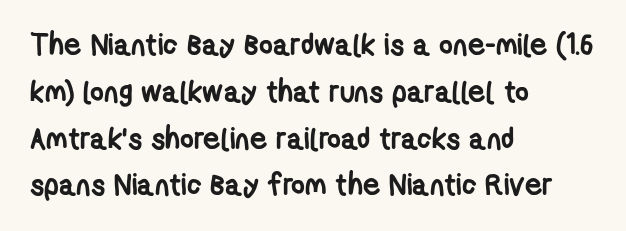
{"serif": "no", "bold": "yes", "weight": "semibold", "width": "condensed", "stroke_contrast": "low", "x_height": "medium", "monospaced": "no", "underline": "no", "align": "left", "line_spacing": "normal", "line_spacing_ratio": 1.56, "letter_spacing": "normal", "letter_spacing_em": 0.0, "glyph_px": 30}
